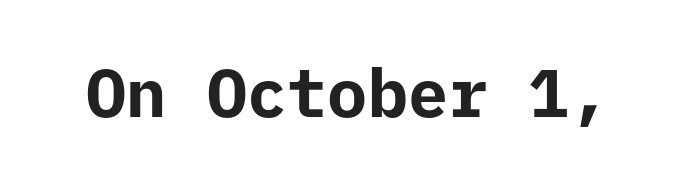
Q: Is the text bold? A: Yes.
Q: Is the text italic (slanted)? A: No, it is upright.
Q: Is the typeface a serif or a sans-serif typeface? A: Sans-serif.
Q: Is the text underlined? A: No.
Q: Is the spacing between letters normal or unusually wide? A: Normal.
Q: Width (condensed, normal, or wide)? A: Normal.
Q: Stroke contrast? A: Low.
Q: x-height? A: Medium.
Q: Monospaced? A: Yes.
